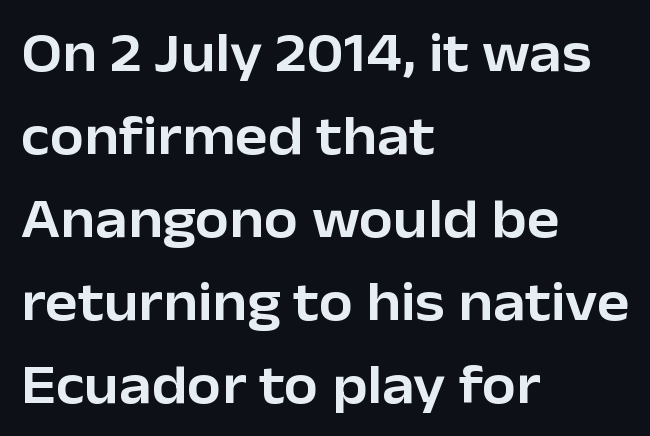
{"serif": "no", "italic": "no", "width": "normal", "stroke_contrast": "low", "x_height": "medium", "monospaced": "no", "underline": "no", "align": "left", "line_spacing": "normal", "line_spacing_ratio": 1.51, "letter_spacing": "normal", "letter_spacing_em": 0.0, "glyph_px": 55}
